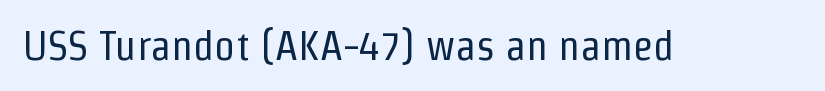
Q: Is the text bold? A: No.
Q: Is the text italic (slanted)? A: No, it is upright.
Q: Is the typeface a serif or a sans-serif typeface? A: Sans-serif.
Q: Is the text underlined? A: No.
Q: Is the spacing between letters normal or unusually wide? A: Normal.
Q: Width (condensed, normal, or wide)? A: Condensed.
Q: Stroke contrast? A: Low.
Q: x-height? A: Medium.
Q: Monospaced? A: No.
